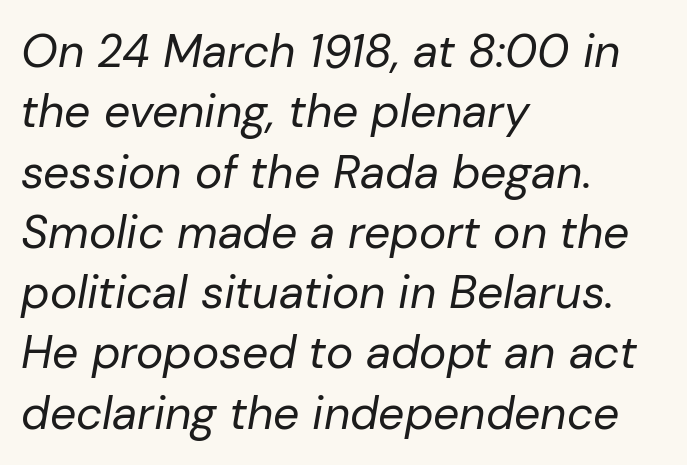
{"italic": "yes", "lean": "right", "slant_degrees": 10, "bold": "no", "weight": "regular", "width": "normal", "stroke_contrast": "low", "x_height": "medium", "monospaced": "no", "underline": "no", "align": "left", "line_spacing": "normal", "line_spacing_ratio": 1.31, "letter_spacing": "normal", "letter_spacing_em": 0.0, "glyph_px": 46}
